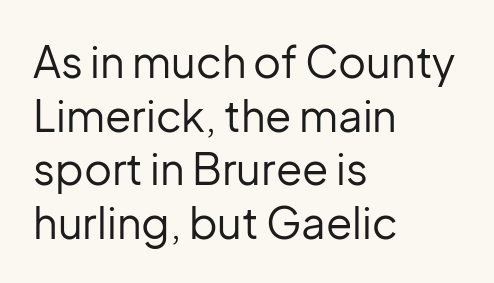
{"serif": "no", "italic": "no", "bold": "no", "weight": "regular", "width": "normal", "stroke_contrast": "low", "x_height": "medium", "monospaced": "no", "underline": "no", "align": "left", "line_spacing": "normal", "line_spacing_ratio": 1.25, "letter_spacing": "normal", "letter_spacing_em": 0.0, "glyph_px": 43}
